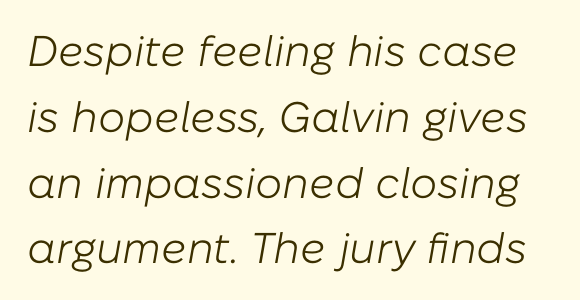
In terms of leading, this rendering sits right in the middle. The space directly below the letters is spotless. Nothing heavy about these letters — not bold at all. Designer's note — italics engaged.
